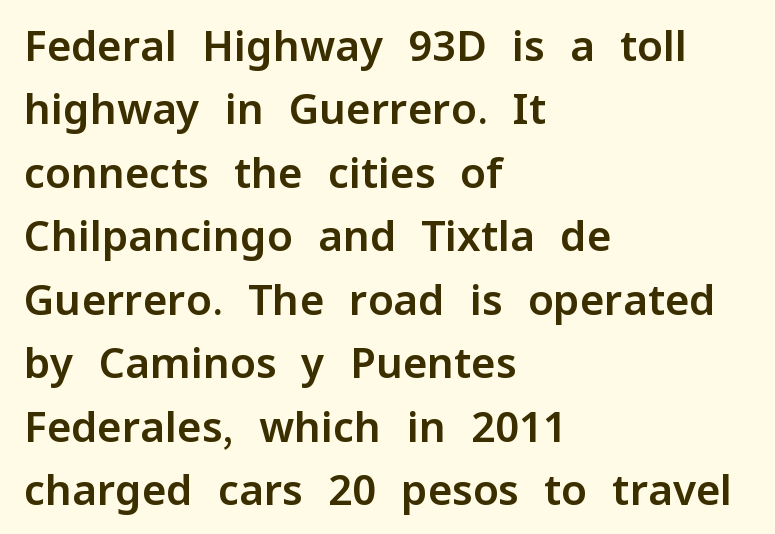
Q: Is the text italic (slanted)? A: No, it is upright.
Q: Is the typeface a serif or a sans-serif typeface? A: Sans-serif.
Q: Is the text underlined? A: No.
Q: How is the paragraph aligned? A: Left-aligned.
Q: Is the spacing between letters normal or unusually wide? A: Normal.
Q: Is the spacing between lines tight, normal or loose? A: Normal.
Q: Width (condensed, normal, or wide)? A: Normal.
Q: Stroke contrast? A: Low.
Q: x-height? A: Medium.
Q: Monospaced? A: No.
